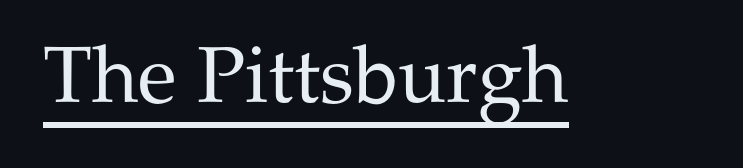
The image shows 80 px regular-weight serif type, upright; set normal letter spacing, underlined; medium stroke contrast and a medium x-height.
